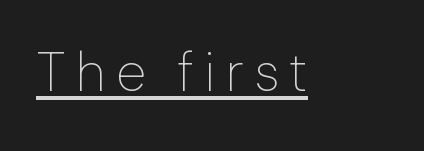
The image shows 55 px thin sans-serif type, upright; set underlined; low stroke contrast and a medium x-height.
